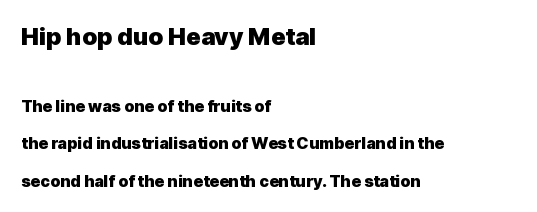
{"italic": "no", "bold": "yes", "underline": "no", "align": "left", "line_spacing": "loose", "line_spacing_ratio": 2.33, "letter_spacing": "normal", "letter_spacing_em": 0.0, "larger_block": "first", "size_ratio": 1.5, "glyph_px": 24}
